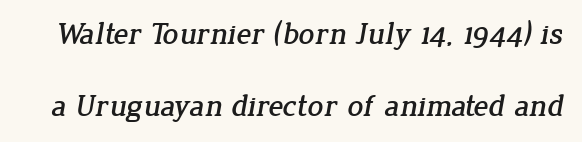
Q: Is the typeface a serif or a sans-serif typeface? A: Serif.
Q: Is the text underlined? A: No.
Q: Is the spacing between letters normal or unusually wide? A: Normal.
Q: Is the spacing between lines tight, normal or loose? A: Loose.
Q: Width (condensed, normal, or wide)? A: Normal.
Q: Stroke contrast? A: Low.
Q: x-height? A: Medium.
Q: Monospaced? A: No.
